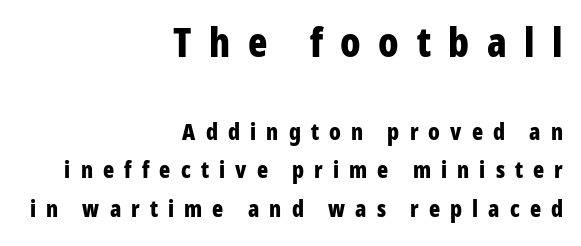
{"serif": "no", "italic": "no", "bold": "yes", "weight": "bold", "width": "condensed", "stroke_contrast": "low", "x_height": "medium", "monospaced": "no", "underline": "no", "align": "right", "line_spacing": "normal", "line_spacing_ratio": 1.69, "letter_spacing": "wide", "letter_spacing_em": 0.44, "larger_block": "first", "size_ratio": 1.74, "glyph_px": 40}
